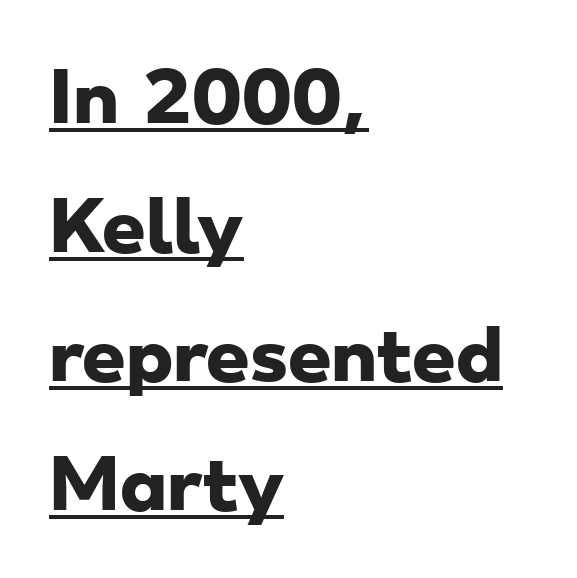
{"serif": "no", "bold": "yes", "weight": "heavy", "width": "wide", "stroke_contrast": "low", "x_height": "small", "monospaced": "no", "underline": "yes", "align": "left", "line_spacing_ratio": 1.87, "letter_spacing": "normal", "letter_spacing_em": 0.0, "glyph_px": 69}
